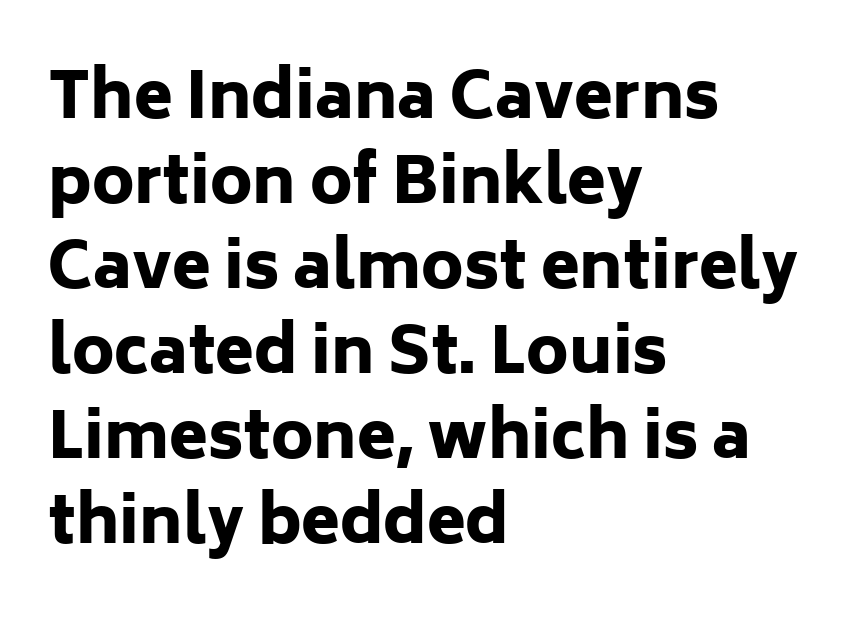
{"serif": "no", "italic": "no", "bold": "yes", "weight": "heavy", "width": "normal", "stroke_contrast": "low", "x_height": "medium", "monospaced": "no", "underline": "no", "align": "left", "line_spacing": "normal", "line_spacing_ratio": 1.35, "letter_spacing": "normal", "letter_spacing_em": 0.0, "glyph_px": 63}
